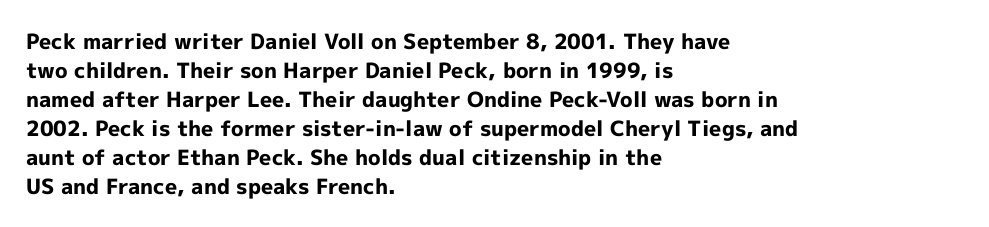
The image shows 21 px bold type, upright; set left-aligned, normal line spacing (1.38x), normal letter spacing, not underlined.
